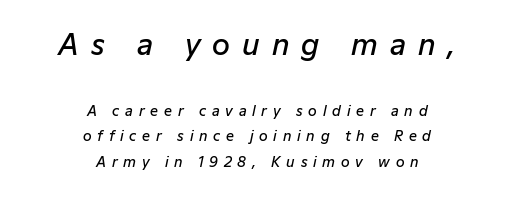
{"italic": "yes", "lean": "right", "slant_degrees": 12, "bold": "semi", "weight": "semibold", "width": "normal", "stroke_contrast": "low", "x_height": "medium", "monospaced": "no", "underline": "no", "align": "center", "line_spacing_ratio": 1.82, "letter_spacing": "wide", "letter_spacing_em": 0.41, "larger_block": "first", "size_ratio": 2.07, "glyph_px": 29}
